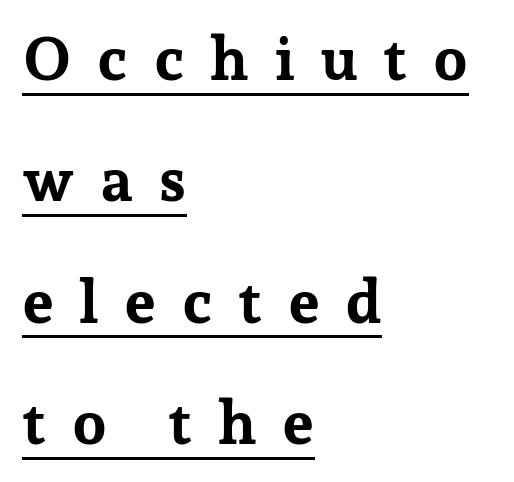
Q: Is the text bold? A: Yes.
Q: Is the text italic (slanted)? A: No, it is upright.
Q: Is the typeface a serif or a sans-serif typeface? A: Serif.
Q: Is the text underlined? A: Yes.
Q: How is the paragraph aligned? A: Left-aligned.
Q: Is the spacing between letters normal or unusually wide? A: Unusually wide.
Q: Is the spacing between lines tight, normal or loose? A: Loose.
Q: Width (condensed, normal, or wide)? A: Normal.
Q: Stroke contrast? A: Low.
Q: x-height? A: Medium.
Q: Monospaced? A: No.
